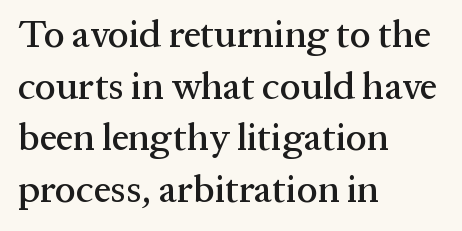
Q: Is the text italic (slanted)? A: No, it is upright.
Q: Is the typeface a serif or a sans-serif typeface? A: Serif.
Q: Is the text underlined? A: No.
Q: How is the paragraph aligned? A: Left-aligned.
Q: Is the spacing between letters normal or unusually wide? A: Normal.
Q: Is the spacing between lines tight, normal or loose? A: Normal.
Q: Width (condensed, normal, or wide)? A: Normal.
Q: Stroke contrast? A: Medium.
Q: x-height? A: Medium.
Q: Monospaced? A: No.
